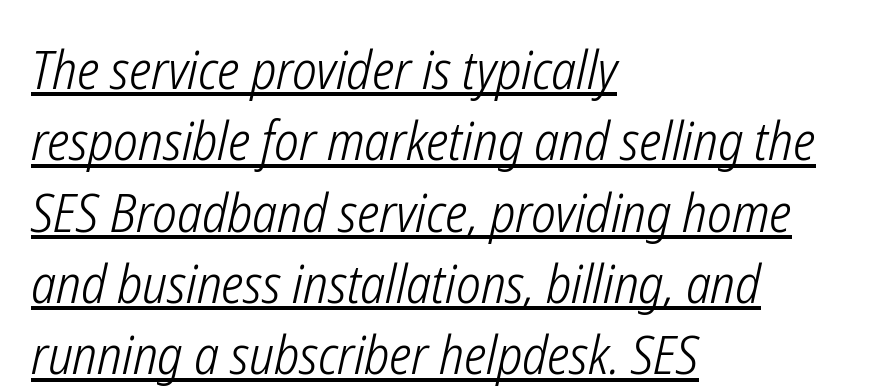
This sample has the flowing, uneven cadence of proportional lettering. Quick note: interline space is typical. The letters sit at their default tracking, neither squeezed nor spread. If you drew a line through each stem, it would be angled. All the whitespace from short lines collects on the right. The string is rendered with underlining switched on.
